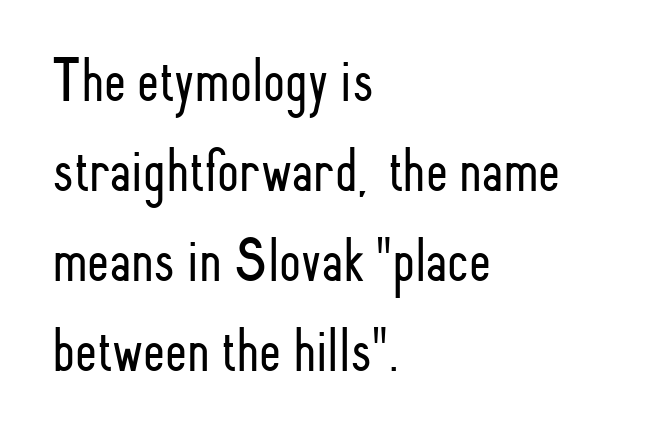
The letters stand straight up with perfectly vertical stems. The letters look calm and open, with moderate or lighter stems. Stroke terminals: plain, sans-serif. The tracking reads as untouched default to a designer's eye. Reading down the block, your eye returns to a fixed left position each line.
